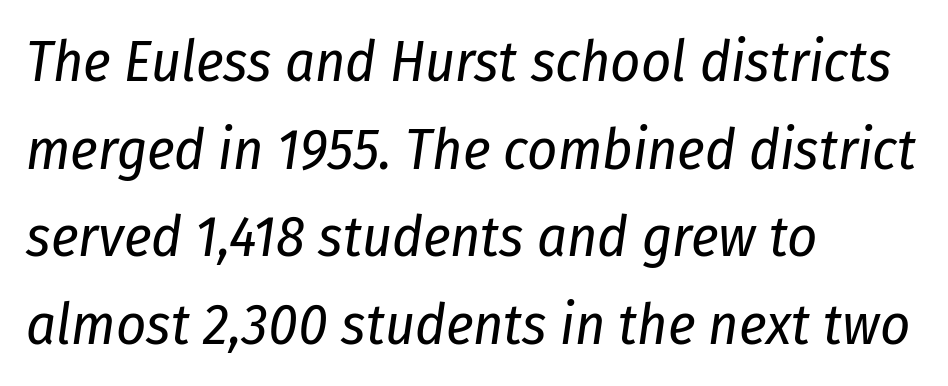
Q: Is the text bold? A: No.
Q: Is the text italic (slanted)? A: Yes, it leans right by about 8 degrees.
Q: Is the text underlined? A: No.
Q: How is the paragraph aligned? A: Left-aligned.
Q: Is the spacing between letters normal or unusually wide? A: Normal.
Q: Is the spacing between lines tight, normal or loose? A: Normal.
Q: Width (condensed, normal, or wide)? A: Condensed.
Q: Stroke contrast? A: Low.
Q: x-height? A: Medium.
Q: Monospaced? A: No.
